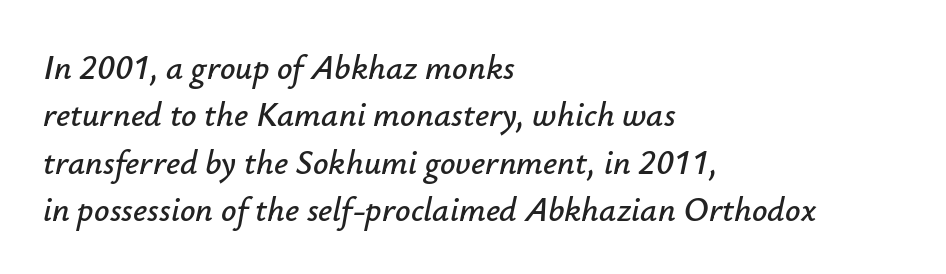
Q: Is the text italic (slanted)? A: Yes, it leans right by about 12 degrees.
Q: Is the text underlined? A: No.
Q: How is the paragraph aligned? A: Left-aligned.
Q: Is the spacing between letters normal or unusually wide? A: Normal.
Q: Is the spacing between lines tight, normal or loose? A: Normal.
Q: Width (condensed, normal, or wide)? A: Normal.
Q: Stroke contrast? A: Low.
Q: x-height? A: Small.
Q: Monospaced? A: No.
